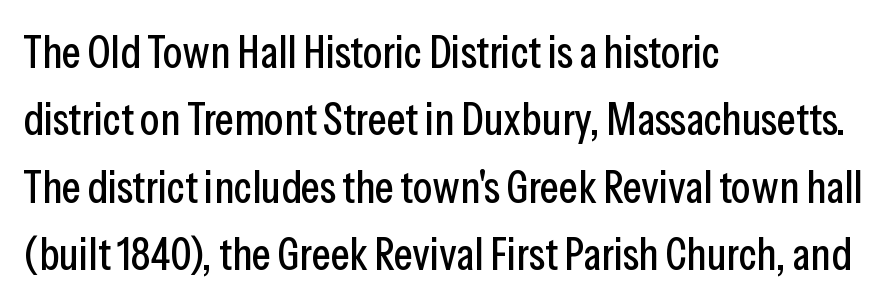
Decoration check: the copy has no underline. Whoever set this chose a conventional vertical rhythm. Default kerning and tracking; the words read as compact shapes. Tall strokes in this sample are plumb rather than angled. These lines are set flush left with a ragged right edge.
